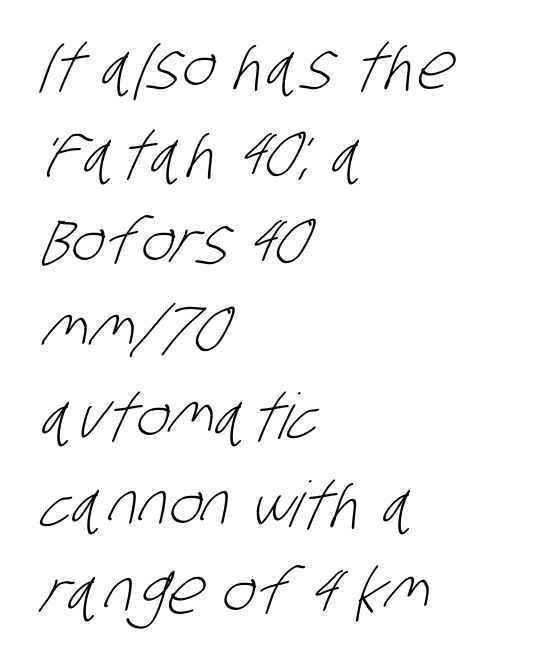
{"serif": "no", "bold": "no", "weight": "light", "width": "condensed", "stroke_contrast": "low", "x_height": "large", "monospaced": "no", "underline": "no", "align": "left", "line_spacing": "normal", "line_spacing_ratio": 1.39, "letter_spacing": "normal", "letter_spacing_em": 0.0, "glyph_px": 63}
